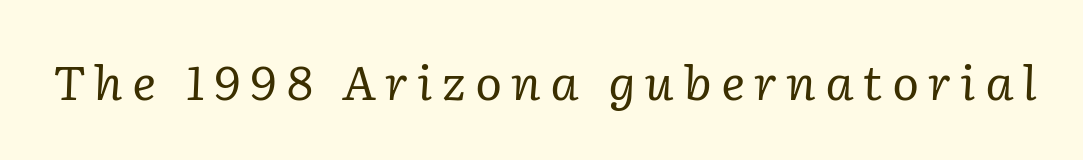
You can tell from the footed stems that serif type was used. Each letter keeps its own natural width here, so spacing adapts to shape. The glyphs are unaccompanied by any horizontal stroke below them. Every character sits at an angle, as italics do.
